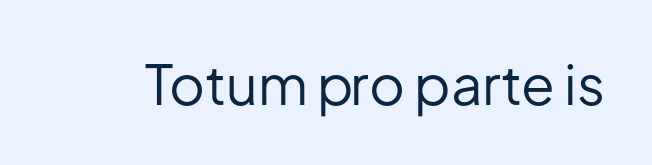
A typesetter would call this proportional, since set widths differ per character. The font sits on the lighter half of the weight spectrum, regular included. Italic? Not at all — the glyphs are vertical. Clear beneath every line of the passage. The letters sit at their default tracking, neither squeezed nor spread. This sample uses a sans-serif face.
